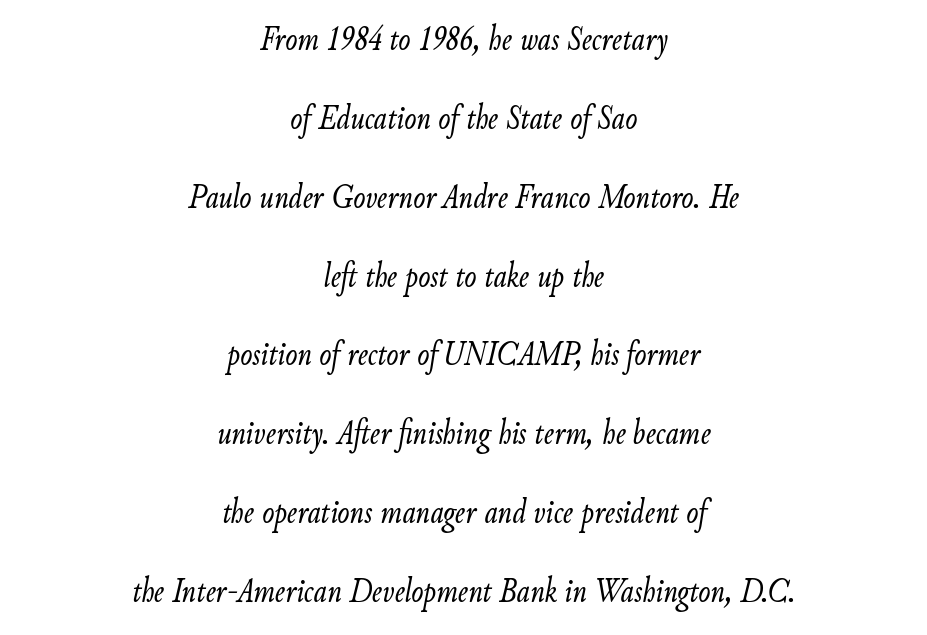
{"italic": "yes", "lean": "right", "slant_degrees": 9, "bold": "no", "weight": "light", "width": "condensed", "stroke_contrast": "low", "x_height": "small", "monospaced": "no", "underline": "no", "align": "center", "line_spacing": "loose", "line_spacing_ratio": 2.19, "letter_spacing": "normal", "letter_spacing_em": 0.0, "glyph_px": 36}
